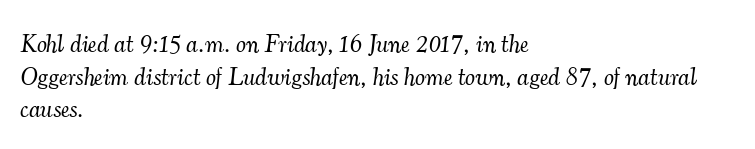
Q: Is the text bold? A: No.
Q: Is the text italic (slanted)? A: Yes, it leans right by about 7 degrees.
Q: Is the text underlined? A: No.
Q: How is the paragraph aligned? A: Left-aligned.
Q: Is the spacing between letters normal or unusually wide? A: Normal.
Q: Is the spacing between lines tight, normal or loose? A: Normal.
